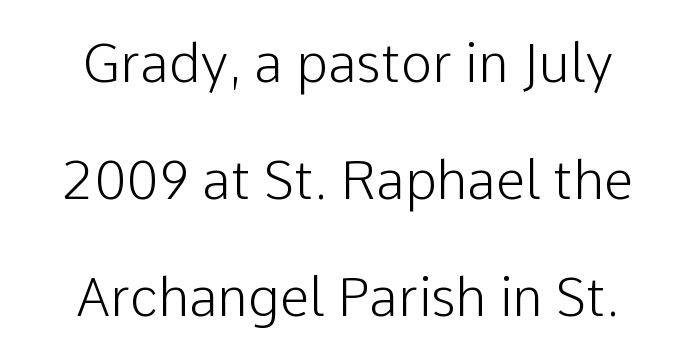
Short note: letters normally spaced. Grotesque or geometric, the face here clearly has no serifs. A clean baseline with only descenders dipping below it. The rendering uses a large line-height, opening up the rows. Here the designer chose a conventional face with non-uniform glyph widths. This sample uses an upright cut, with every glyph sitting square on the baseline.
